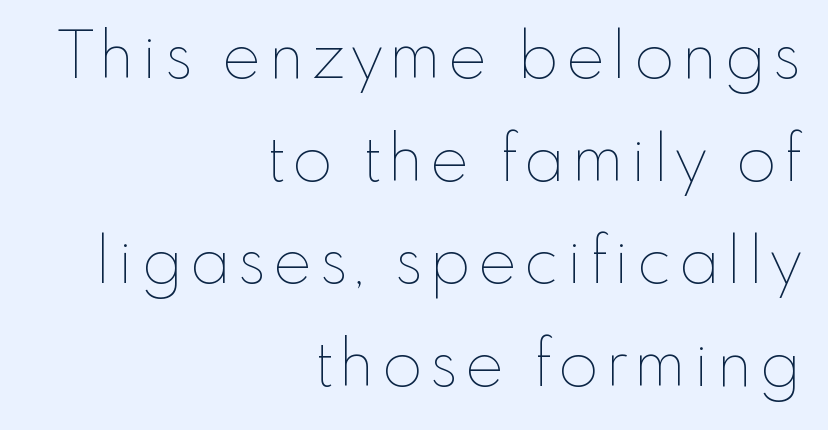
The image shows 65 px thin type, upright; set right-aligned, normal line spacing (1.58x), not underlined; low stroke contrast and a small x-height.
